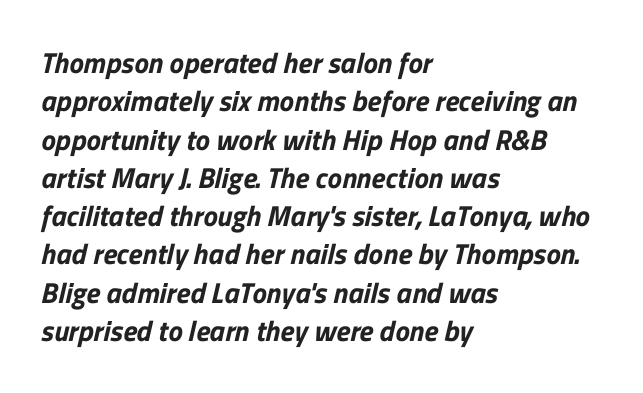
The image shows 29 px sans-serif type; set left-aligned, normal line spacing (1.32x), normal letter spacing, not underlined; low stroke contrast and a medium x-height.
